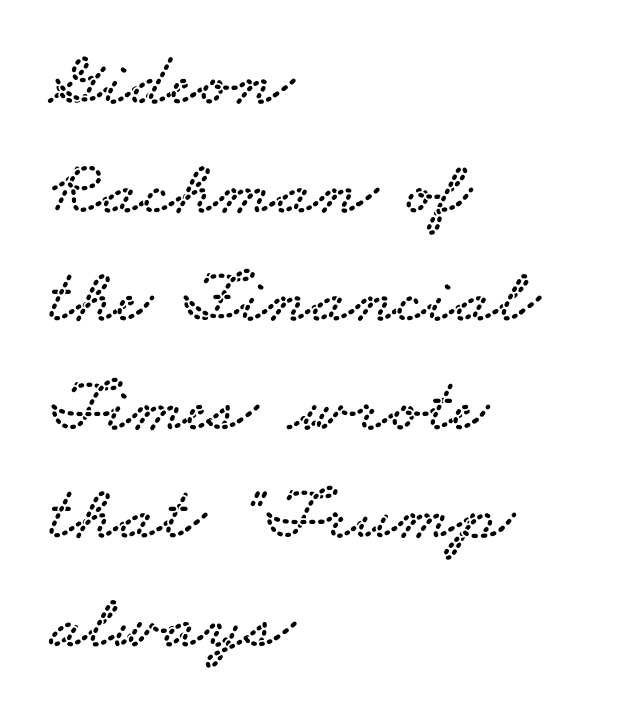
Q: Is the text underlined? A: No.
Q: How is the paragraph aligned? A: Left-aligned.
Q: Is the spacing between letters normal or unusually wide? A: Normal.
Q: Is the spacing between lines tight, normal or loose? A: Normal.
Q: Width (condensed, normal, or wide)? A: Wide.
Q: Stroke contrast? A: Low.
Q: x-height? A: Small.
Q: Monospaced? A: No.
